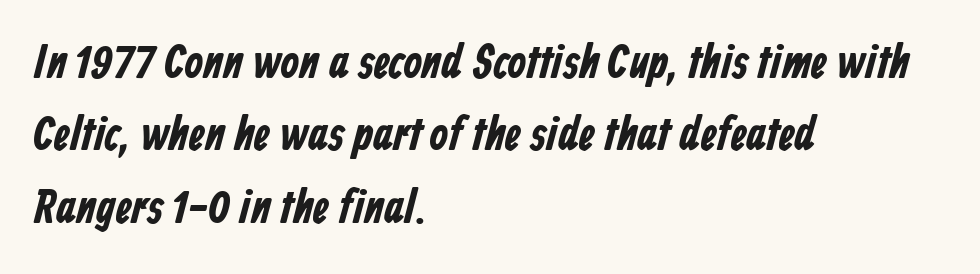
{"serif": "no", "bold": "yes", "weight": "bold", "width": "condensed", "stroke_contrast": "low", "x_height": "medium", "monospaced": "no", "underline": "no", "align": "left", "line_spacing": "normal", "line_spacing_ratio": 1.51, "letter_spacing": "normal", "letter_spacing_em": 0.0, "glyph_px": 48}
